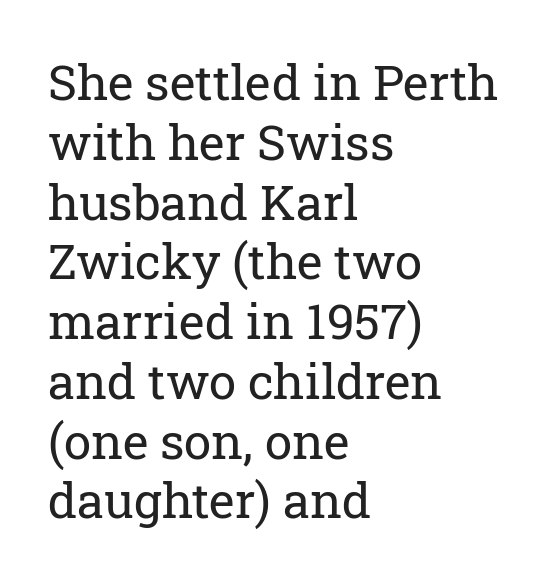
{"serif": "yes", "italic": "no", "bold": "no", "weight": "regular", "width": "normal", "stroke_contrast": "low", "x_height": "medium", "monospaced": "no", "underline": "no", "align": "left", "line_spacing_ratio": 1.22, "letter_spacing": "normal", "letter_spacing_em": 0.0, "glyph_px": 49}
